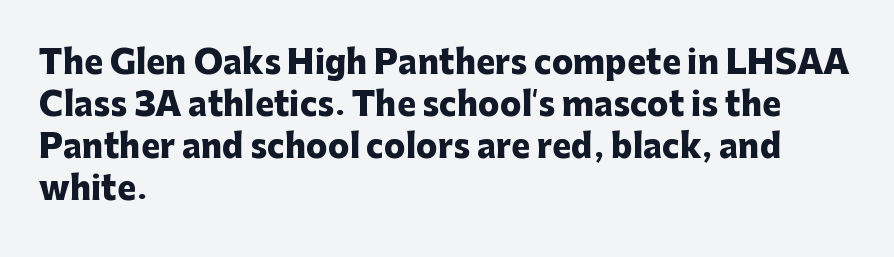
Q: Is the text bold? A: Yes.
Q: Is the text italic (slanted)? A: No, it is upright.
Q: Is the typeface a serif or a sans-serif typeface? A: Sans-serif.
Q: Is the text underlined? A: No.
Q: How is the paragraph aligned? A: Left-aligned.
Q: Is the spacing between letters normal or unusually wide? A: Normal.
Q: Is the spacing between lines tight, normal or loose? A: Normal.
Q: Width (condensed, normal, or wide)? A: Normal.
Q: Stroke contrast? A: Low.
Q: x-height? A: Medium.
Q: Monospaced? A: No.
